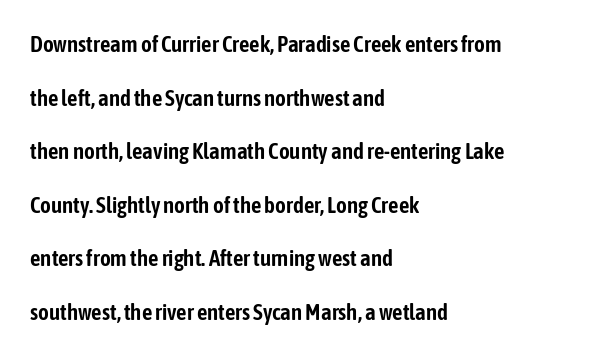
Summary of vertical rhythm: relaxed, with wide interline spacing. Every stem runs plumb, perpendicular to the baseline. These lines are set flush left with a ragged right edge. Tracking here is standard; glyphs follow each other at the usual distance. Bare-footed words on every line.
